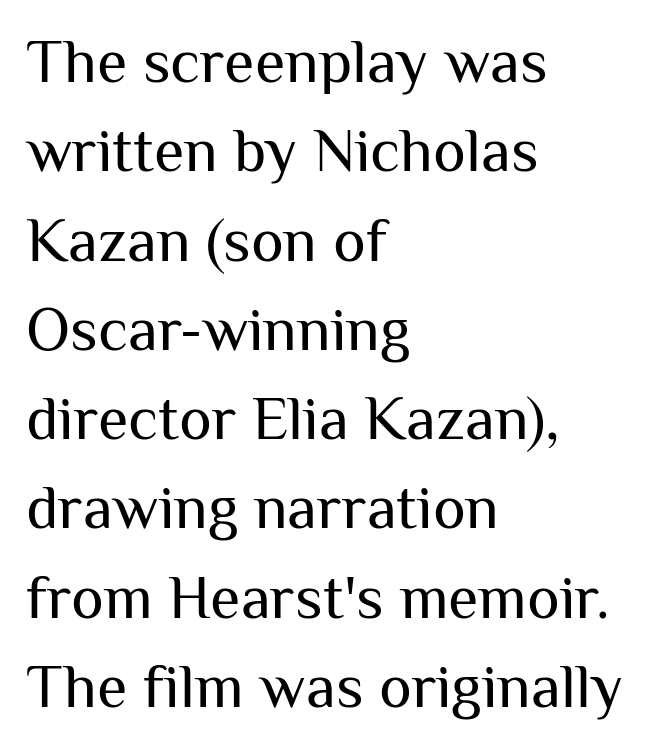
The horizontal fit of the characters is conventional and even. The passage shown is typed in a proportional face where columns would drift. The face looks like a standard text weight, possibly lighter. Is there much room between lines? A standard amount, neither cramped nor airy. Letters rest on an invisible, unmarked baseline. The letters stand straight up with perfectly vertical stems.
